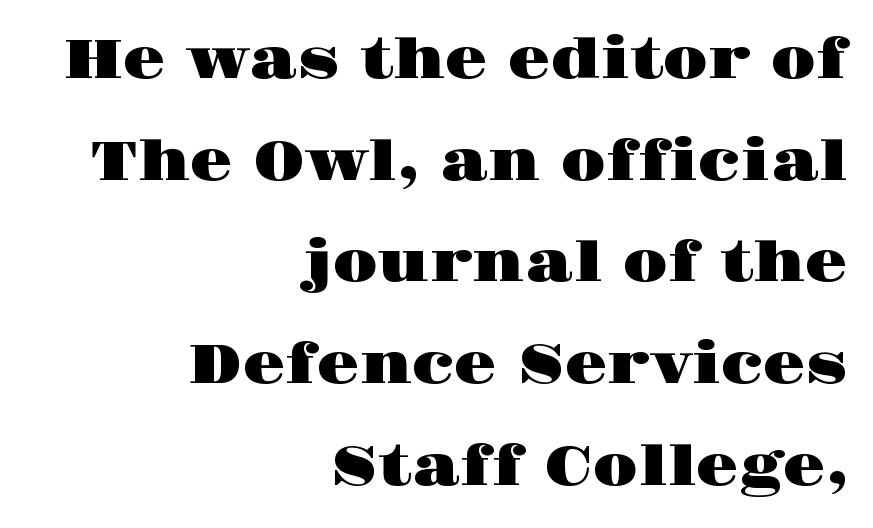
Q: Is the text italic (slanted)? A: No, it is upright.
Q: Is the typeface a serif or a sans-serif typeface? A: Serif.
Q: Is the text underlined? A: No.
Q: How is the paragraph aligned? A: Right-aligned.
Q: Is the spacing between letters normal or unusually wide? A: Normal.
Q: Width (condensed, normal, or wide)? A: Wide.
Q: Stroke contrast? A: High.
Q: x-height? A: Large.
Q: Monospaced? A: No.
